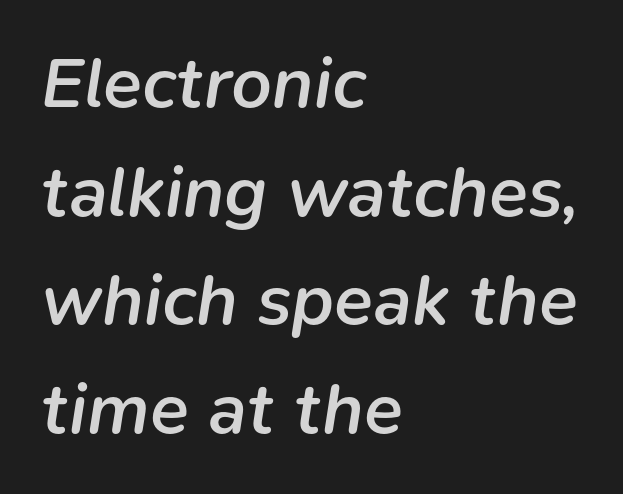
{"italic": "yes", "lean": "right", "slant_degrees": 9, "bold": "semi", "weight": "semibold", "width": "normal", "stroke_contrast": "low", "x_height": "medium", "monospaced": "no", "underline": "no", "align": "left", "line_spacing": "normal", "line_spacing_ratio": 1.51, "letter_spacing": "normal", "letter_spacing_em": 0.0, "glyph_px": 72}
